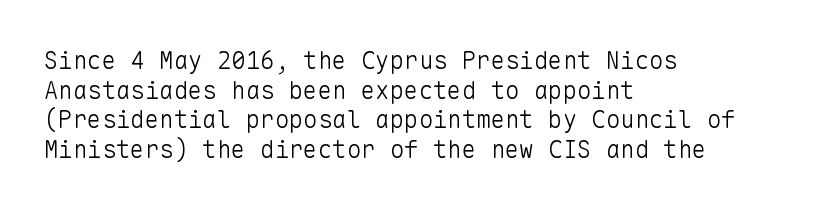
The image shows 24 px text type, upright; set left-aligned, line spacing 1.23x, normal letter spacing, not underlined.
